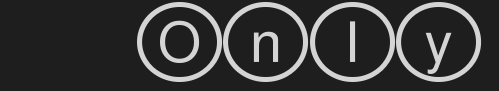
Posture: vertical. Does extra space separate the letters? No, they use regular spacing. Rule under the text: the space is simply empty. Right-aligned paragraph, ragged on the left.
